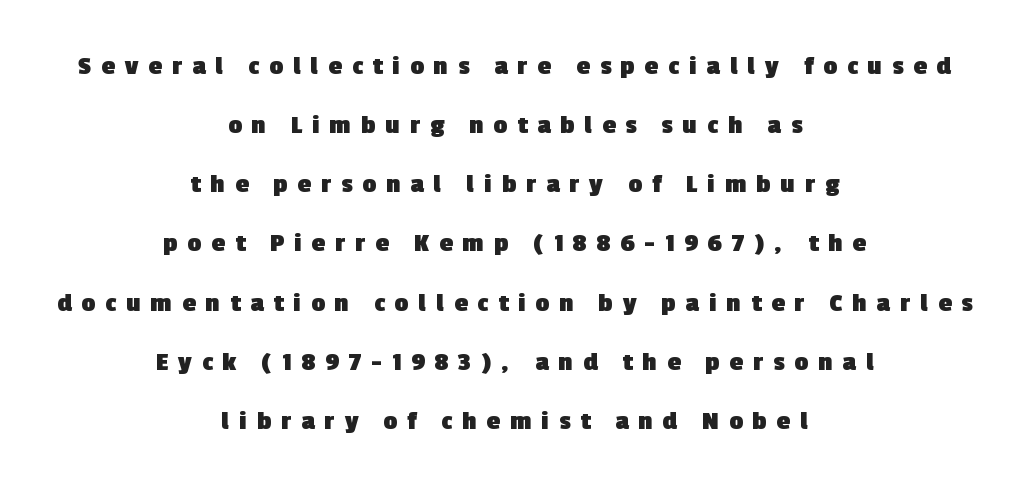
The image shows 27 px bold type; set centered, loose line spacing (2.19x), unusually wide letter spacing (+0.37 em), not underlined.
